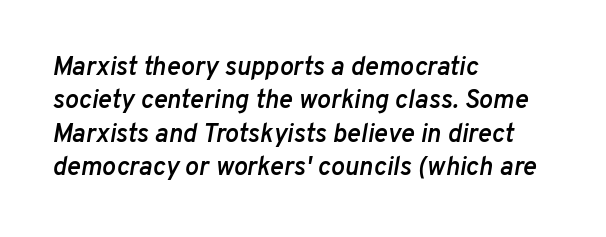
{"italic": "yes", "lean": "right", "slant_degrees": 10, "bold": "semi", "underline": "no", "align": "left", "line_spacing": "normal", "line_spacing_ratio": 1.28, "letter_spacing": "normal", "letter_spacing_em": 0.0, "glyph_px": 26}
